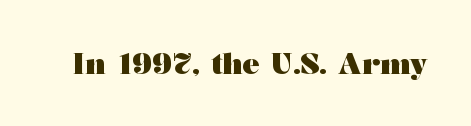
Q: Is the text bold? A: Yes.
Q: Is the text italic (slanted)? A: No, it is upright.
Q: Is the typeface a serif or a sans-serif typeface? A: Serif.
Q: Is the text underlined? A: No.
Q: Is the spacing between letters normal or unusually wide? A: Normal.
Q: Width (condensed, normal, or wide)? A: Wide.
Q: Stroke contrast? A: Medium.
Q: x-height? A: Medium.
Q: Monospaced? A: No.
